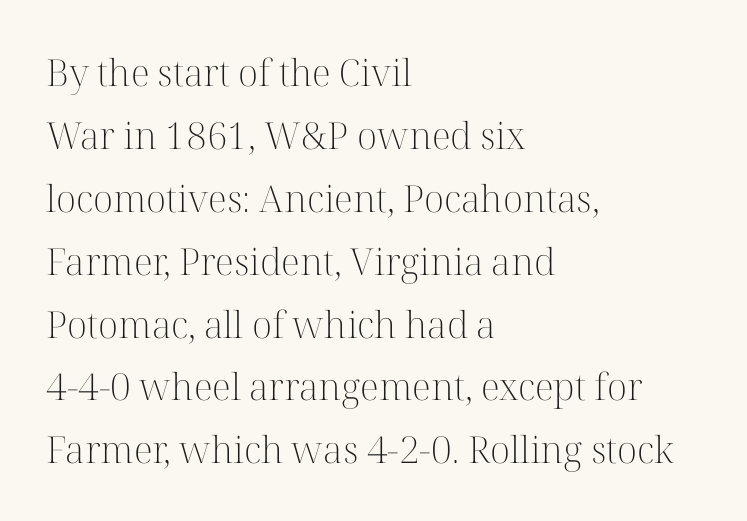
Q: Is the text bold? A: No.
Q: Is the text italic (slanted)? A: No, it is upright.
Q: Is the typeface a serif or a sans-serif typeface? A: Serif.
Q: Is the text underlined? A: No.
Q: How is the paragraph aligned? A: Left-aligned.
Q: Is the spacing between letters normal or unusually wide? A: Normal.
Q: Is the spacing between lines tight, normal or loose? A: Normal.
Q: Width (condensed, normal, or wide)? A: Normal.
Q: Stroke contrast? A: High.
Q: x-height? A: Medium.
Q: Monospaced? A: No.
